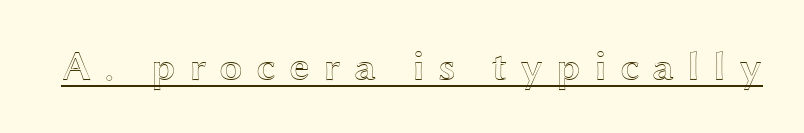
{"italic": "no", "width": "wide", "x_height": "medium", "monospaced": "no", "underline": "yes", "letter_spacing": "wide", "letter_spacing_em": 0.31, "glyph_px": 42}
